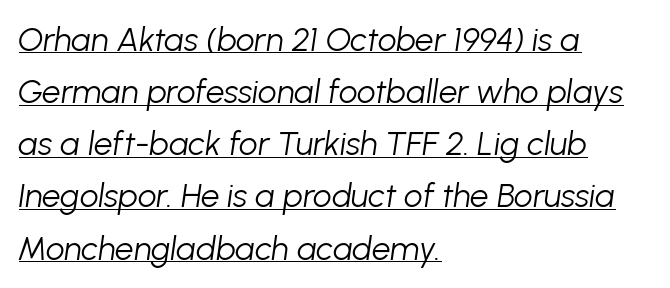
A typesetter would call this proportional, since set widths differ per character. Vertically, the passage feels balanced, rows spaced as you'd expect. Left-aligned paragraph, ragged on the right. The tracking reads as untouched default to a designer's eye.
